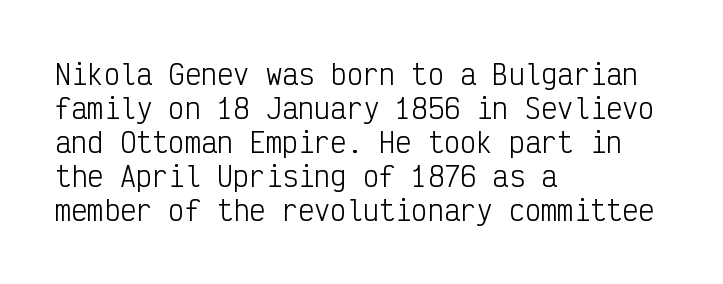
Vertically, the passage feels balanced, rows spaced as you'd expect. The strip under each line holds only bare page. Weight: in the light-to-regular range. Glyph-to-glyph distance matches everyday printed text.
